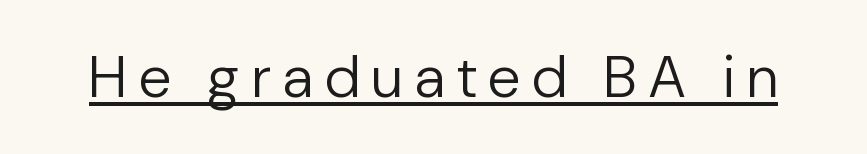
Q: Is the text bold? A: No.
Q: Is the text italic (slanted)? A: No, it is upright.
Q: Is the typeface a serif or a sans-serif typeface? A: Sans-serif.
Q: Is the text underlined? A: Yes.
Q: Is the spacing between letters normal or unusually wide? A: Unusually wide.
Q: Width (condensed, normal, or wide)? A: Normal.
Q: Stroke contrast? A: Low.
Q: x-height? A: Medium.
Q: Monospaced? A: No.
